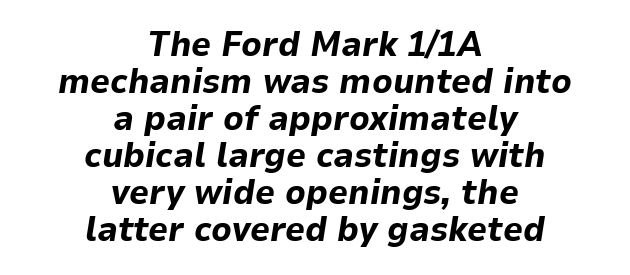
The image shows 35 px bold type, italic (leaning right); set centered, tight line spacing (1.06x), normal letter spacing, not underlined; low stroke contrast and a medium x-height.
